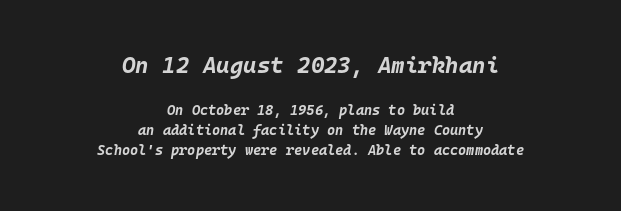
Q: Is the text bold? A: Yes.
Q: Is the text italic (slanted)? A: Yes, it leans right by about 10 degrees.
Q: Is the text underlined? A: No.
Q: How is the paragraph aligned? A: Centered.
Q: Is the spacing between letters normal or unusually wide? A: Normal.
Q: Is the spacing between lines tight, normal or loose? A: Normal.
Q: Which block of text is set in a larger size, the first (top) or the second (bottom)? A: The first (top) one.
